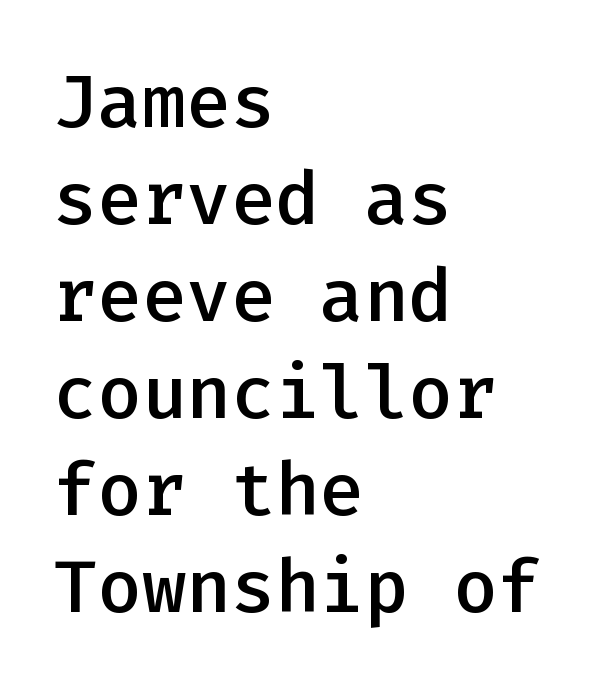
Q: Is the text bold? A: Semi-bold.
Q: Is the text italic (slanted)? A: No, it is upright.
Q: Is the typeface a serif or a sans-serif typeface? A: Sans-serif.
Q: Is the text underlined? A: No.
Q: How is the paragraph aligned? A: Left-aligned.
Q: Is the spacing between letters normal or unusually wide? A: Normal.
Q: Is the spacing between lines tight, normal or loose? A: Normal.
Q: Width (condensed, normal, or wide)? A: Normal.
Q: Stroke contrast? A: Low.
Q: x-height? A: Medium.
Q: Monospaced? A: Yes.
